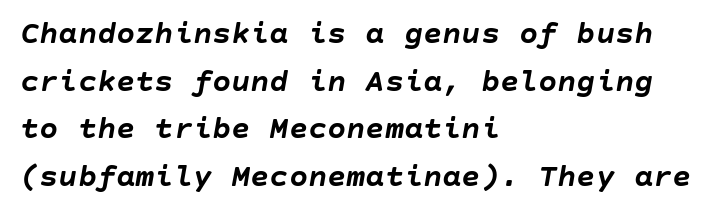
{"italic": "yes", "lean": "right", "slant_degrees": 10, "bold": "yes", "weight": "semibold", "width": "normal", "stroke_contrast": "low", "x_height": "large", "underline": "no", "align": "left", "line_spacing": "normal", "line_spacing_ratio": 1.49, "letter_spacing": "normal", "letter_spacing_em": 0.0, "glyph_px": 32}
